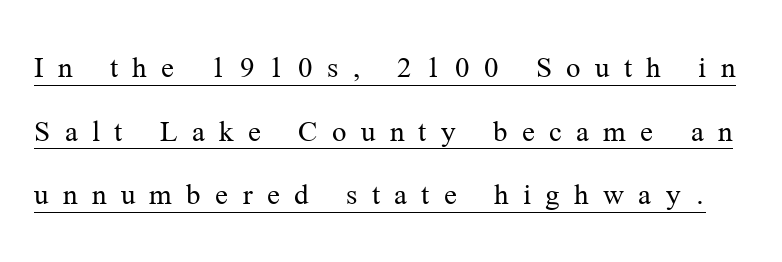
Q: Is the text bold? A: No.
Q: Is the text italic (slanted)? A: No, it is upright.
Q: Is the typeface a serif or a sans-serif typeface? A: Serif.
Q: Is the text underlined? A: Yes.
Q: Is the spacing between letters normal or unusually wide? A: Unusually wide.
Q: Is the spacing between lines tight, normal or loose? A: Loose.
Q: Width (condensed, normal, or wide)? A: Normal.
Q: Stroke contrast? A: Medium.
Q: x-height? A: Medium.
Q: Monospaced? A: No.
